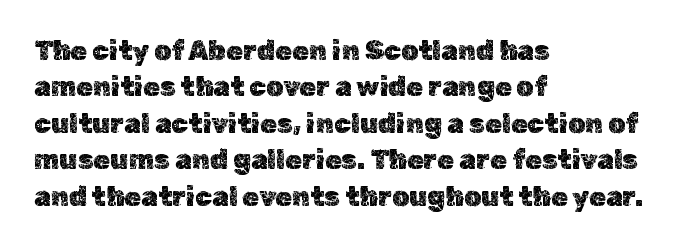
{"italic": "no", "underline": "no", "align": "left", "line_spacing": "normal", "line_spacing_ratio": 1.35, "letter_spacing": "normal", "letter_spacing_em": 0.0, "glyph_px": 27}
